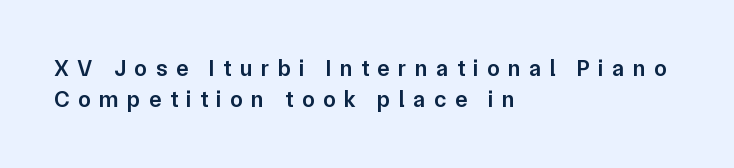
The words here are not underlined. Ordinary non-slanted type is in use. The setting favours the left margin, as ordinary paragraphs usually do. The tracking reads as deliberately expanded to a designer's eye. The block of text has a typical density, with ordinary space between rows.
